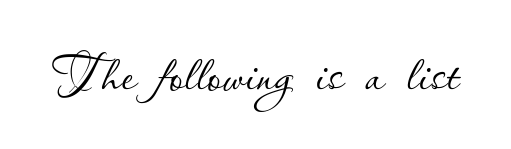
Q: Is the text bold? A: No.
Q: Is the text italic (slanted)? A: Yes.
Q: Is the text underlined? A: No.
Q: Is the spacing between letters normal or unusually wide? A: Normal.
Q: Width (condensed, normal, or wide)? A: Normal.
Q: Stroke contrast? A: Low.
Q: x-height? A: Small.
Q: Monospaced? A: No.
